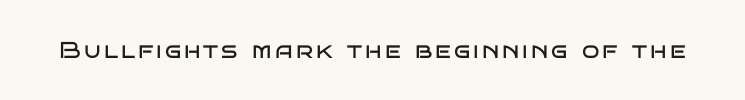
The image shows 23 px text type, upright; set not underlined.
